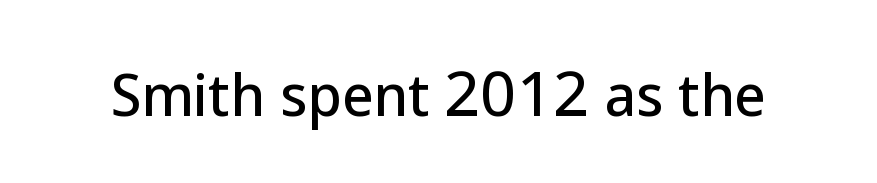
{"serif": "no", "italic": "no", "width": "normal", "stroke_contrast": "low", "x_height": "medium", "monospaced": "no", "underline": "no", "letter_spacing": "normal", "letter_spacing_em": 0.0, "glyph_px": 55}
